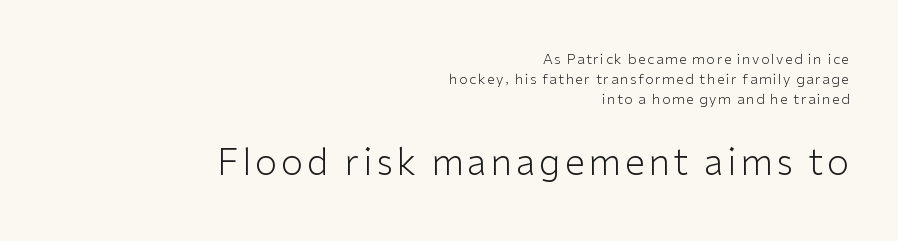
The image shows 36 px light sans-serif type, upright; set right-aligned, normal line spacing (1.43x), not underlined; the second (bottom) block is 2.57x larger; low stroke contrast and a medium x-height.
